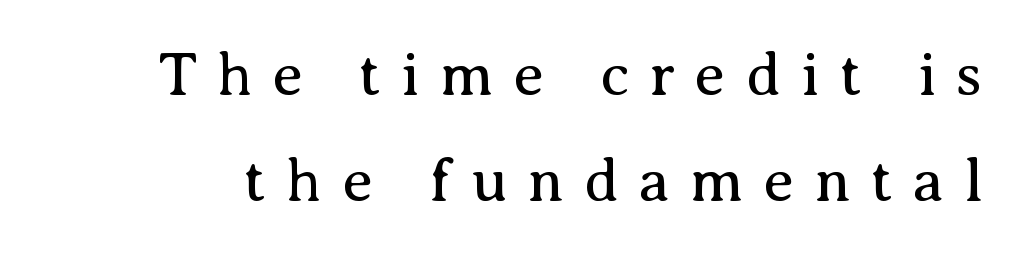
{"serif": "yes", "italic": "no", "bold": "no", "weight": "regular", "width": "normal", "stroke_contrast": "medium", "x_height": "medium", "monospaced": "no", "underline": "no", "line_spacing_ratio": 1.74, "letter_spacing": "wide", "letter_spacing_em": 0.33, "glyph_px": 61}
